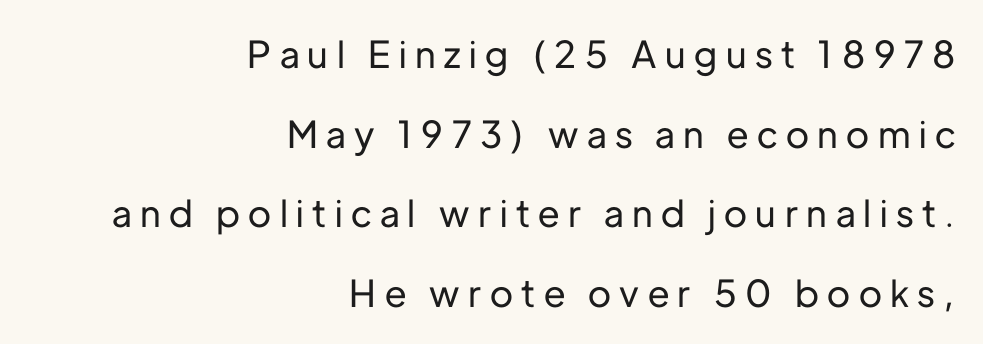
The image shows 37 px sans-serif type, upright; set right-aligned, loose line spacing (2.15x), unusually wide letter spacing (+0.23 em), not underlined; low stroke contrast and a medium x-height.
